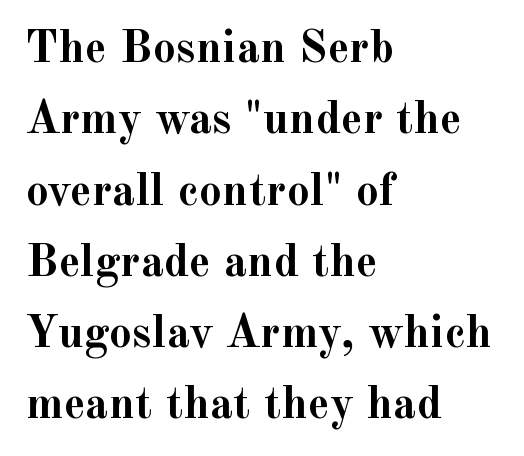
Q: Is the text bold? A: Yes.
Q: Is the text italic (slanted)? A: No, it is upright.
Q: Is the typeface a serif or a sans-serif typeface? A: Serif.
Q: Is the text underlined? A: No.
Q: How is the paragraph aligned? A: Left-aligned.
Q: Is the spacing between letters normal or unusually wide? A: Normal.
Q: Is the spacing between lines tight, normal or loose? A: Normal.
Q: Width (condensed, normal, or wide)? A: Normal.
Q: x-height? A: Small.
Q: Monospaced? A: No.
